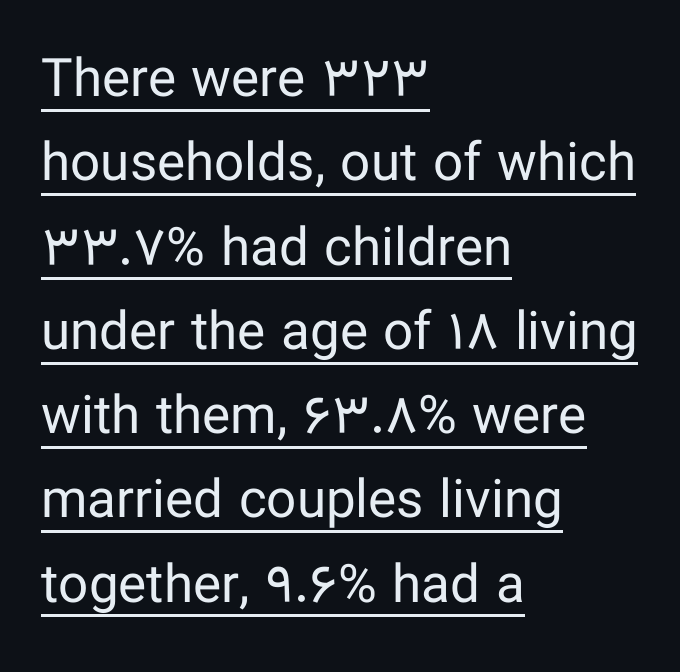
Q: Is the text bold? A: No.
Q: Is the text italic (slanted)? A: No, it is upright.
Q: Is the typeface a serif or a sans-serif typeface? A: Sans-serif.
Q: Is the text underlined? A: Yes.
Q: How is the paragraph aligned? A: Left-aligned.
Q: Is the spacing between letters normal or unusually wide? A: Normal.
Q: Is the spacing between lines tight, normal or loose? A: Normal.
Q: Width (condensed, normal, or wide)? A: Normal.
Q: Stroke contrast? A: Low.
Q: x-height? A: Medium.
Q: Monospaced? A: No.
